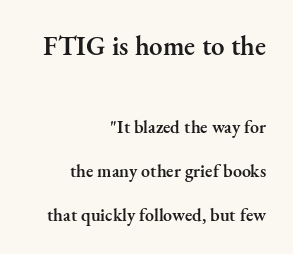
{"italic": "no", "bold": "semi", "underline": "no", "align": "right", "line_spacing": "loose", "line_spacing_ratio": 2.43, "letter_spacing": "normal", "letter_spacing_em": 0.0, "larger_block": "first", "size_ratio": 1.5, "glyph_px": 27}
